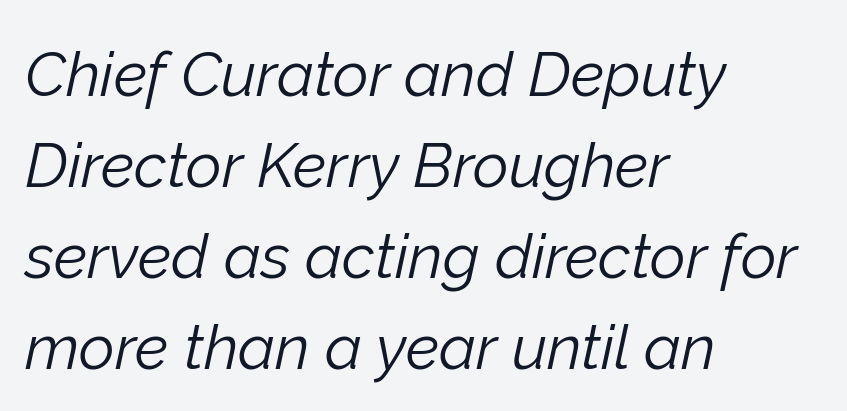
Q: Is the text bold? A: No.
Q: Is the text italic (slanted)? A: Yes, it leans right by about 12 degrees.
Q: Is the text underlined? A: No.
Q: How is the paragraph aligned? A: Left-aligned.
Q: Is the spacing between letters normal or unusually wide? A: Normal.
Q: Is the spacing between lines tight, normal or loose? A: Normal.
Q: Width (condensed, normal, or wide)? A: Normal.
Q: Stroke contrast? A: Low.
Q: x-height? A: Medium.
Q: Monospaced? A: No.
